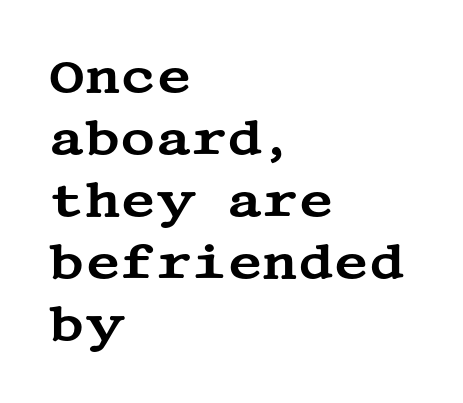
The image shows 48 px wide serif type, upright; set left-aligned, normal line spacing (1.29x), normal letter spacing, not underlined; medium stroke contrast and a large x-height.
